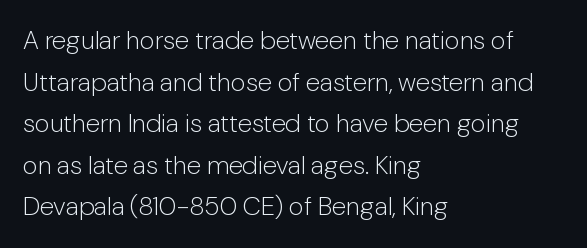
Rule under the text: the space is simply empty. One-word summary of the alignment: left. Stroke thickness stays within the range of a standard reading face or lighter. Rows of type keep a routine distance in the vertical direction. Ascenders rise straight up at ninety degrees. The tracking reads as untouched default to a designer's eye.
